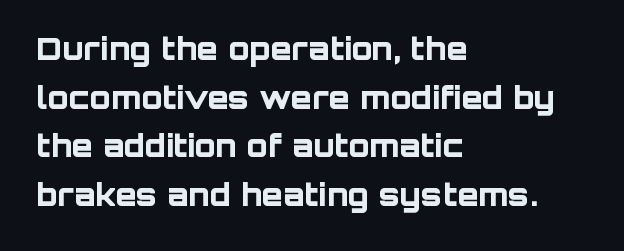
{"serif": "no", "italic": "no", "bold": "yes", "weight": "bold", "width": "normal", "stroke_contrast": "low", "x_height": "large", "monospaced": "no", "underline": "no", "align": "left", "line_spacing": "normal", "line_spacing_ratio": 1.57, "letter_spacing": "normal", "letter_spacing_em": 0.0, "glyph_px": 31}
